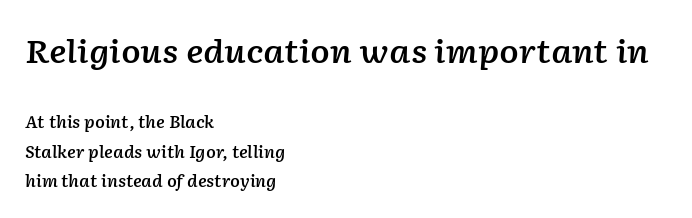
Each word holds together tightly as a unit, with standard inter-letter gaps. This sample has the flowing, uneven cadence of proportional lettering. Compared with a centered layout, this one pins lines to the left instead. The axis of the letterforms is tilted away from vertical. The space beneath each line is pristine and unruled.
